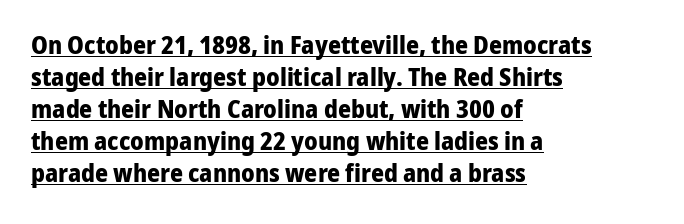
Q: Is the text bold? A: Yes.
Q: Is the text italic (slanted)? A: No, it is upright.
Q: Is the text underlined? A: Yes.
Q: How is the paragraph aligned? A: Left-aligned.
Q: Is the spacing between letters normal or unusually wide? A: Normal.
Q: Is the spacing between lines tight, normal or loose? A: Normal.
